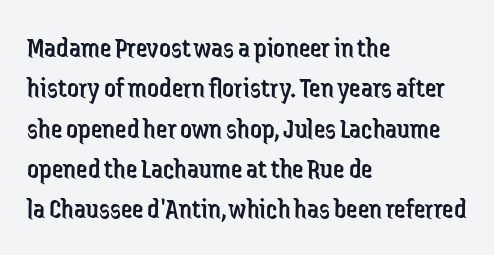
The image shows 29 px regular-weight, condensed sans-serif type, upright; set left-aligned, normal line spacing (1.39x), normal letter spacing, not underlined; low stroke contrast and a medium x-height.
